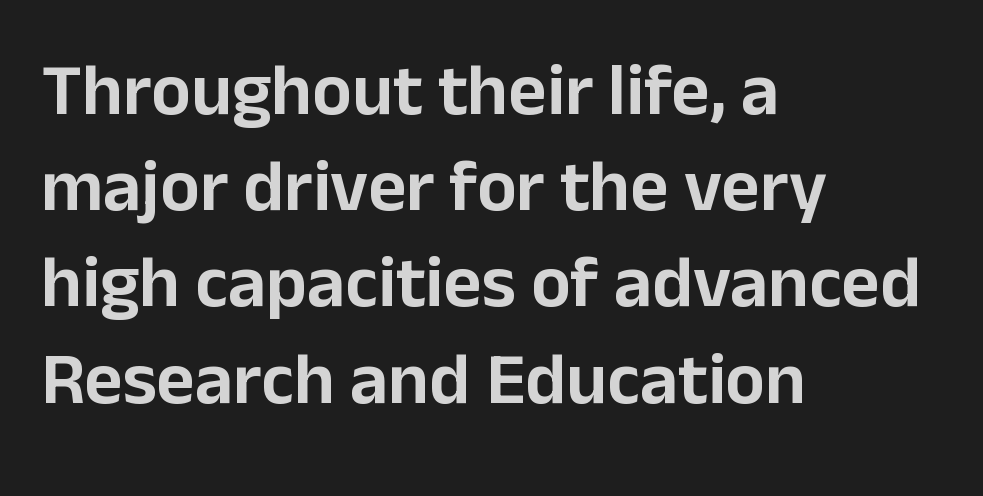
{"serif": "no", "italic": "no", "width": "normal", "stroke_contrast": "low", "x_height": "medium", "monospaced": "no", "underline": "no", "align": "left", "line_spacing": "normal", "line_spacing_ratio": 1.3, "letter_spacing": "normal", "letter_spacing_em": 0.0, "glyph_px": 74}
